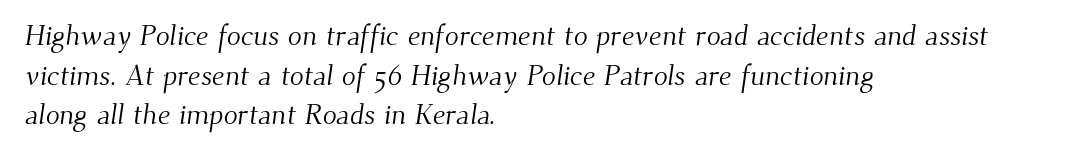
The image shows 29 px light serif type; set left-aligned, normal line spacing (1.37x), normal letter spacing, not underlined; medium stroke contrast and a small x-height.
